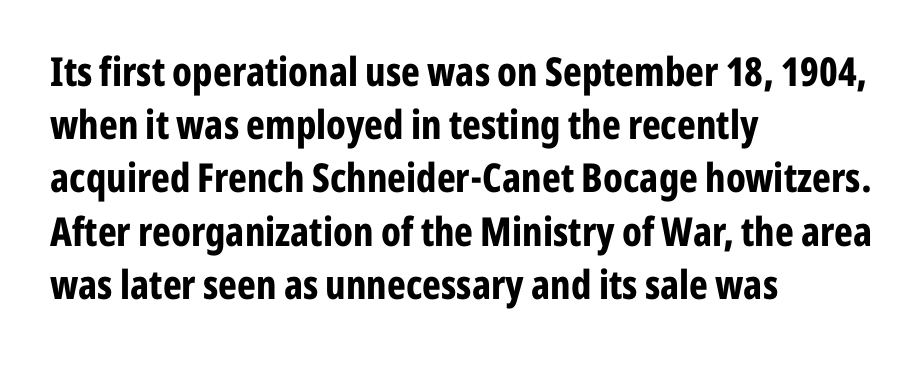
The image shows 40 px bold, condensed sans-serif type, upright; set left-aligned, normal line spacing (1.33x), normal letter spacing, not underlined; low stroke contrast and a medium x-height.
